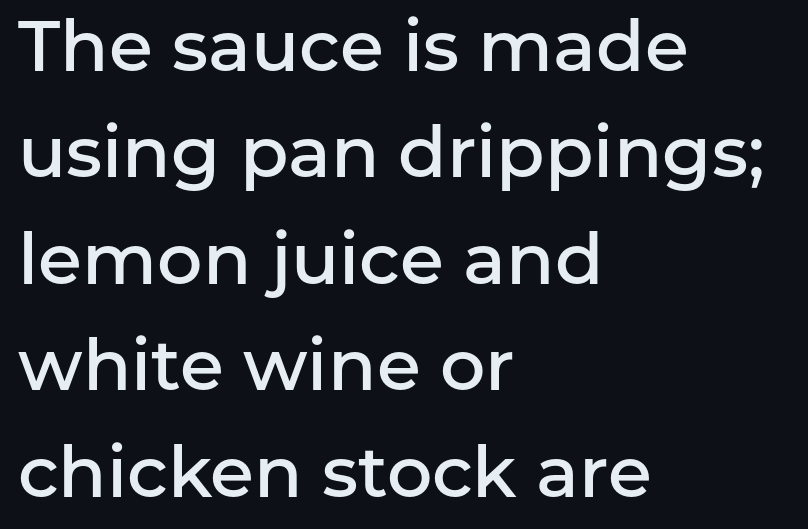
Q: Is the text bold? A: Semi-bold.
Q: Is the text italic (slanted)? A: No, it is upright.
Q: Is the typeface a serif or a sans-serif typeface? A: Sans-serif.
Q: Is the text underlined? A: No.
Q: How is the paragraph aligned? A: Left-aligned.
Q: Is the spacing between letters normal or unusually wide? A: Normal.
Q: Is the spacing between lines tight, normal or loose? A: Normal.
Q: Width (condensed, normal, or wide)? A: Normal.
Q: Stroke contrast? A: Low.
Q: x-height? A: Medium.
Q: Monospaced? A: No.
